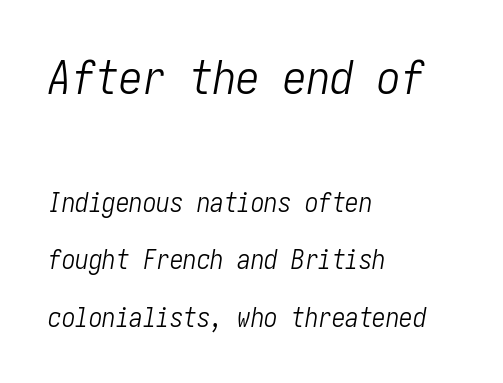
What stands out about the letter spacing? Nothing — it is the standard amount. The letters are slanted; this is an italic face. The strokes carry an ordinary text weight at most. Descenders hang freely into open space. All the whitespace from short lines collects on the right.
